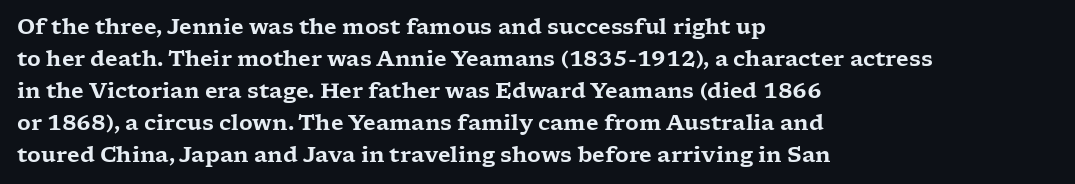
Spacing between characters is what you'd get straight out of the box. This sample is left-justified, so line endings fall wherever the words run out. Has an underline been added? It has not. Evenly set lines give the paragraph a standard silhouette. You can tell it's not italic because the verticals are truly vertical.
